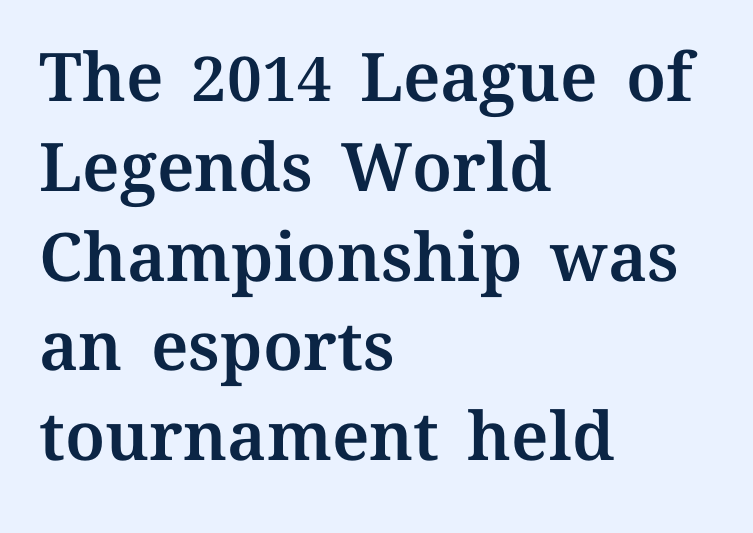
{"italic": "no", "width": "normal", "stroke_contrast": "medium", "x_height": "medium", "monospaced": "no", "underline": "no", "align": "left", "line_spacing": "normal", "line_spacing_ratio": 1.34, "letter_spacing": "normal", "letter_spacing_em": 0.0, "glyph_px": 67}
